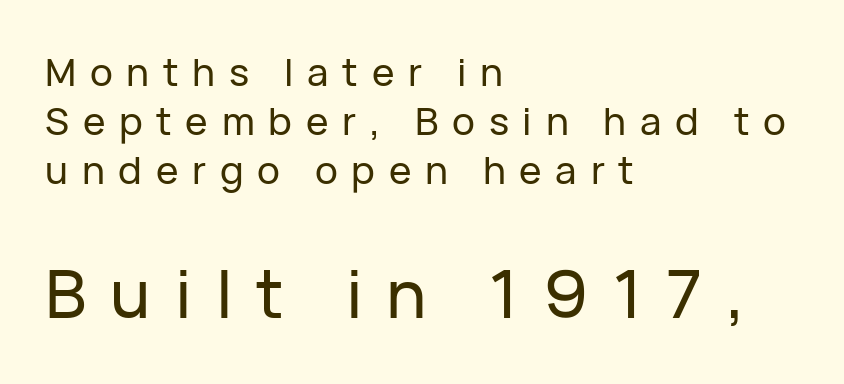
The image shows 67 px sans-serif type, upright; set left-aligned, normal line spacing (1.29x), unusually wide letter spacing (+0.36 em), not underlined; the second (bottom) block is 1.76x larger; low stroke contrast and a medium x-height.
